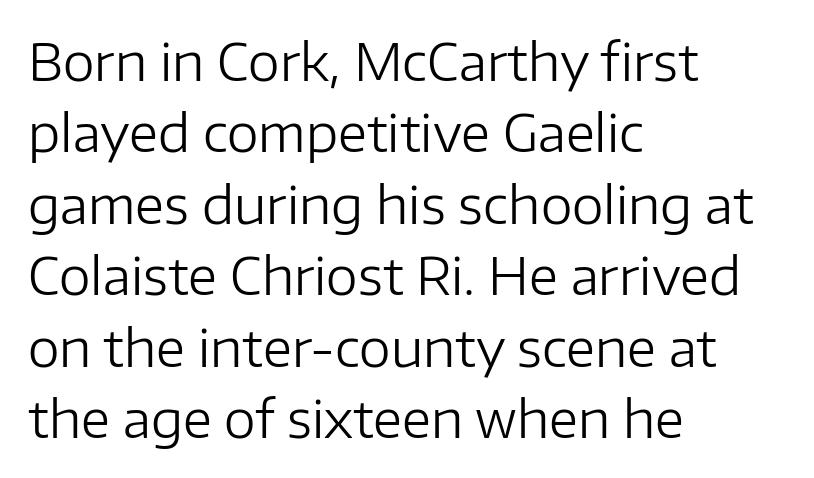
The letters look calm and open, with moderate or lighter stems. Honestly, there is no underline to notice here at all. Style check: upright. The passage is arranged the way most books set body copy — flush left.
